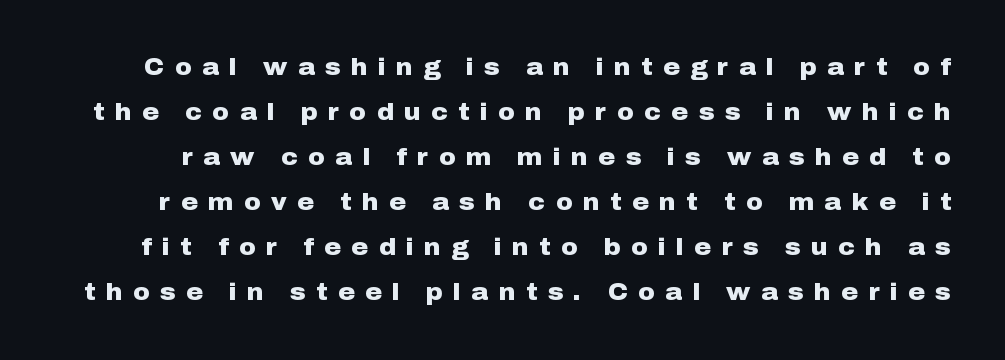
Observe the wide spacing: letters keep a clear distance from each other. The lines are spread far apart with generous leading. Heavy-handed strokes throughout: this text is bold. When letters stand straight like this, we call the style roman or upright. Letters rest on an invisible, unmarked baseline.
